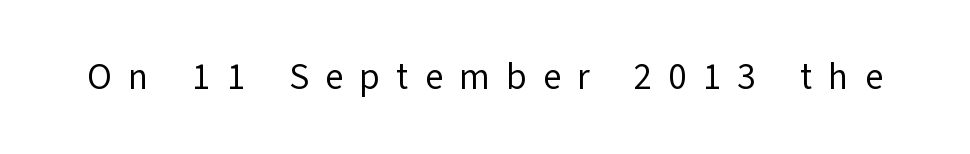
The letters are spread apart with noticeably loose tracking. This sample has the flowing, uneven cadence of proportional lettering. Descenders are the only things crossing below the line. A typesetter would mark this as roman, not italic.
